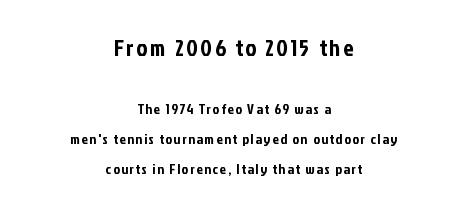
{"italic": "no", "underline": "no", "align": "center", "line_spacing": "loose", "line_spacing_ratio": 2.13, "larger_block": "first", "size_ratio": 1.64, "glyph_px": 23}
